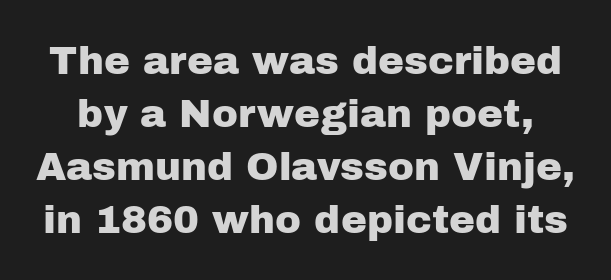
The image shows 39 px sans-serif type, upright; set normal line spacing (1.36x), normal letter spacing, not underlined; low stroke contrast and a medium x-height.
